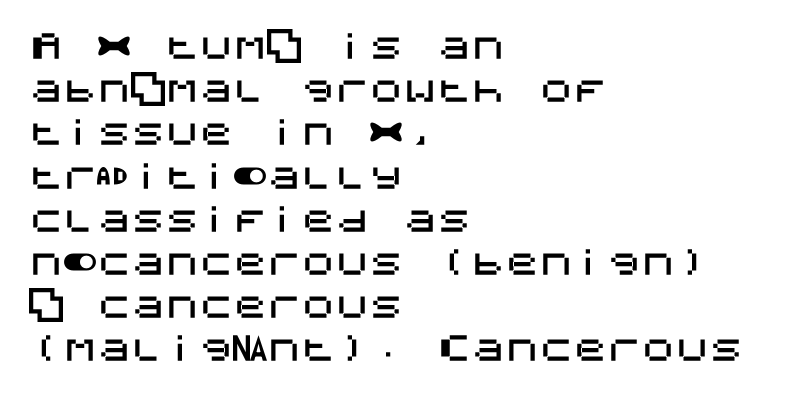
{"serif": "no", "italic": "no", "width": "normal", "stroke_contrast": "medium", "x_height": "large", "underline": "no", "align": "left", "line_spacing": "normal", "line_spacing_ratio": 1.27, "letter_spacing": "normal", "letter_spacing_em": 0.0, "glyph_px": 34}
